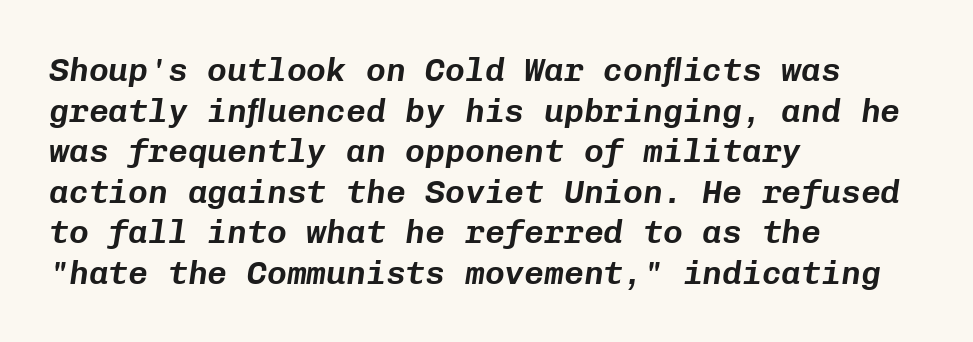
The image shows 33 px text type, italic (leaning right), monospaced; set left-aligned, line spacing 1.23x, normal letter spacing, not underlined; low stroke contrast and a medium x-height.
